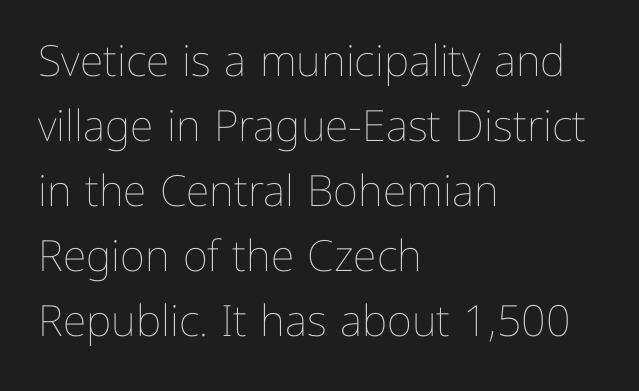
The image shows 43 px thin type, upright; set left-aligned, normal line spacing (1.51x), normal letter spacing, not underlined; low stroke contrast and a medium x-height.
